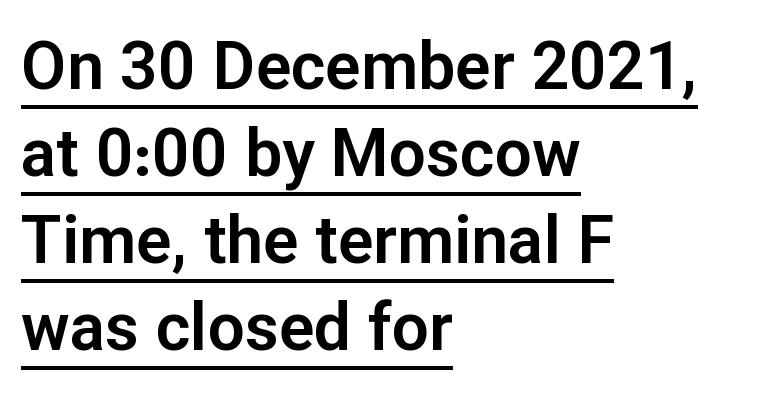
Unlike a traditional serif, this face leaves its strokes unadorned. In designer terms, the underline attribute is active on this setting. Is this a fixed-width face? No — the glyphs have proportional, varying widths. The font's upright variant was chosen for this text. Short and long lines alike share a common starting point at left. Spacing between characters is what you'd get straight out of the box.
